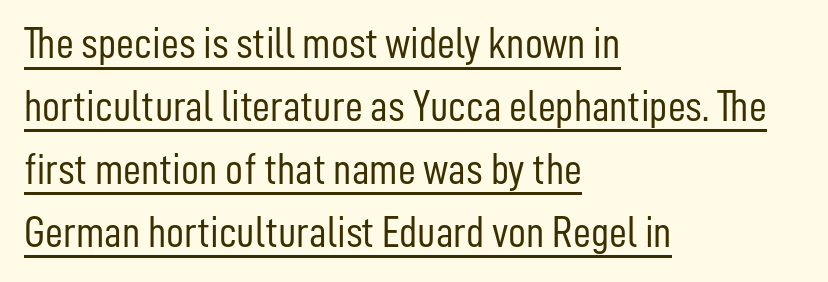
There is no visible air inserted between adjacent glyphs. Weight class: somewhere from thin through regular. Upright lettering throughout. Grotesque or geometric, the face here clearly has no serifs. In terms of leading, this rendering sits right in the middle. Layout note: lines flush left.
